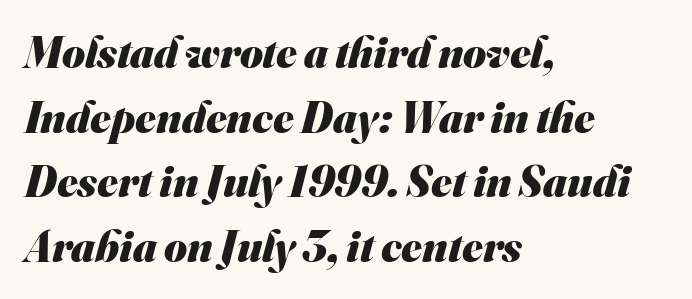
The space directly below the letters is spotless. In terms of letterspacing, this is plain default setting. Nothing sits at the stroke ends, so this counts as sans-serif. The vertical gap from one line to the next is medium.
